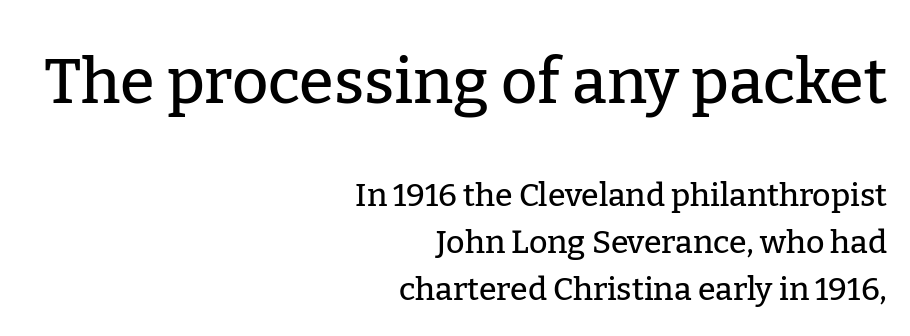
The image shows 63 px serif type, upright; set right-aligned, normal line spacing (1.46x), normal letter spacing, not underlined; the first (top) block is 1.97x larger; low stroke contrast and a medium x-height.
